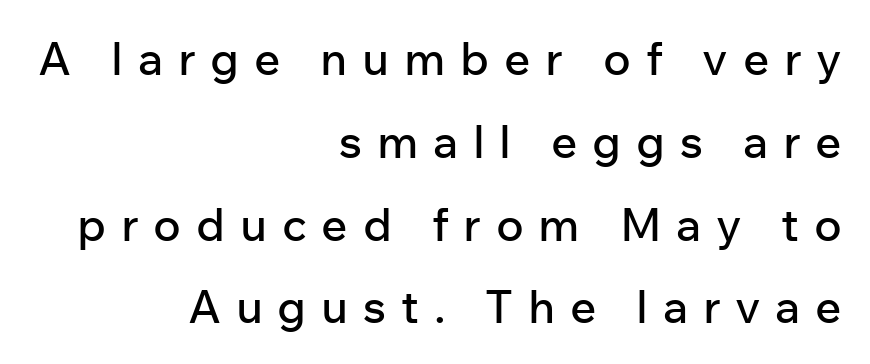
{"serif": "no", "italic": "no", "width": "normal", "stroke_contrast": "low", "x_height": "medium", "monospaced": "no", "underline": "no", "align": "right", "line_spacing_ratio": 1.8, "letter_spacing": "wide", "letter_spacing_em": 0.32, "glyph_px": 46}
